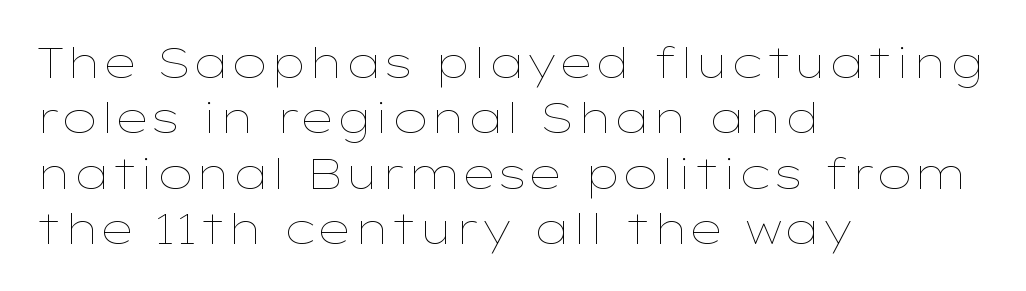
{"italic": "no", "bold": "no", "weight": "thin", "width": "wide", "stroke_contrast": "low", "x_height": "medium", "monospaced": "no", "underline": "no", "align": "left", "line_spacing": "normal", "line_spacing_ratio": 1.29, "letter_spacing": "normal", "letter_spacing_em": 0.0, "glyph_px": 43}
